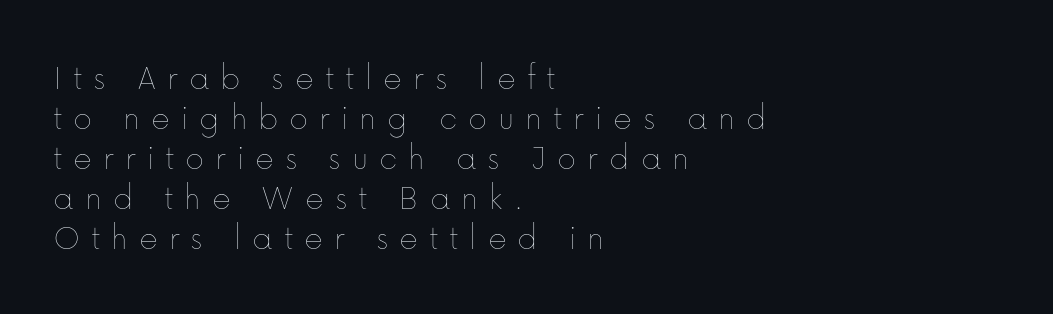
Q: Is the text bold? A: No.
Q: Is the text italic (slanted)? A: No, it is upright.
Q: Is the text underlined? A: No.
Q: How is the paragraph aligned? A: Left-aligned.
Q: Is the spacing between letters normal or unusually wide? A: Unusually wide.
Q: Is the spacing between lines tight, normal or loose? A: Tight.
Q: Width (condensed, normal, or wide)? A: Normal.
Q: Stroke contrast? A: Low.
Q: x-height? A: Medium.
Q: Monospaced? A: No.
